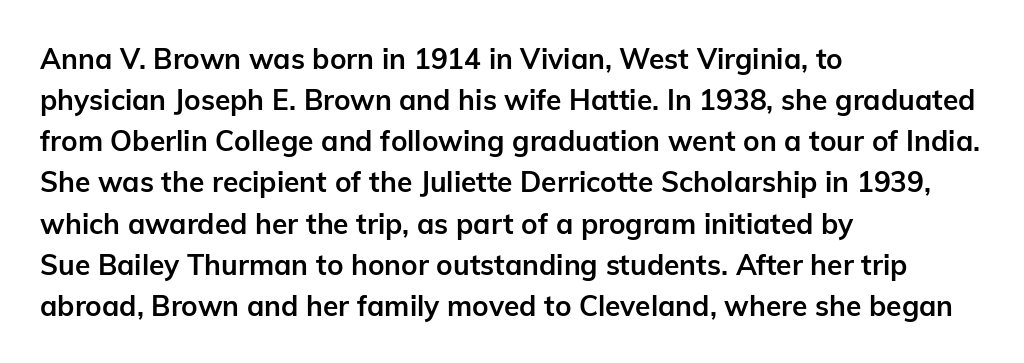
The leading is moderate, giving the passage an even texture. This sample uses plain, unmodified letter spacing. Character widths vary here, with narrow letters taking less room than wide ones. A student would call this left alignment; a typographer would say flush left, rag right. How heavy is the stroke? Heavy — this is a bold. Note: no serifs on the glyphs.
